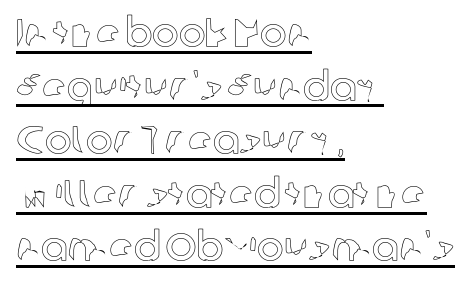
{"italic": "no", "width": "normal", "x_height": "medium", "monospaced": "no", "underline": "yes", "align": "left", "line_spacing": "normal", "line_spacing_ratio": 1.34, "letter_spacing": "normal", "letter_spacing_em": 0.0, "glyph_px": 40}
